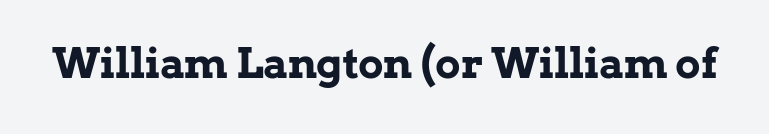
Q: Is the text bold? A: Yes.
Q: Is the text italic (slanted)? A: No, it is upright.
Q: Is the typeface a serif or a sans-serif typeface? A: Serif.
Q: Is the text underlined? A: No.
Q: Is the spacing between letters normal or unusually wide? A: Normal.
Q: Width (condensed, normal, or wide)? A: Normal.
Q: Stroke contrast? A: Low.
Q: x-height? A: Medium.
Q: Monospaced? A: No.
